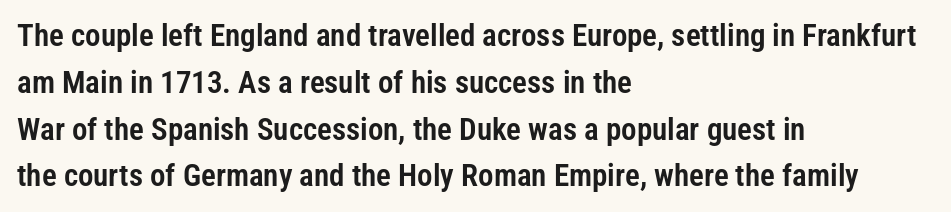
This rendering uses left alignment, leaving the right contour irregular. Between one letter and the next there's only the usual sliver of space. The rendering uses natural spacing where letterforms have individual widths. The foot of each line stays bare and open.
